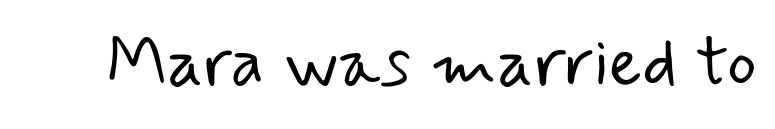
{"serif": "no", "bold": "no", "weight": "light", "width": "normal", "stroke_contrast": "low", "x_height": "small", "monospaced": "no", "underline": "no", "letter_spacing": "normal", "letter_spacing_em": 0.0, "glyph_px": 70}
